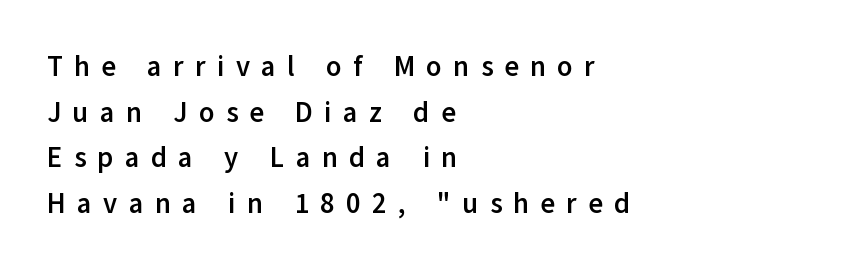
{"serif": "no", "italic": "no", "bold": "yes", "weight": "semibold", "width": "normal", "stroke_contrast": "low", "x_height": "medium", "monospaced": "no", "underline": "no", "align": "left", "line_spacing": "normal", "line_spacing_ratio": 1.63, "letter_spacing": "wide", "letter_spacing_em": 0.4, "glyph_px": 28}
